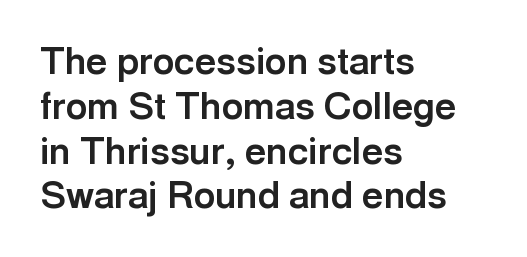
{"serif": "no", "italic": "no", "bold": "yes", "weight": "bold", "width": "normal", "x_height": "medium", "monospaced": "no", "underline": "no", "align": "left", "line_spacing_ratio": 1.21, "letter_spacing": "normal", "letter_spacing_em": 0.0, "glyph_px": 37}
